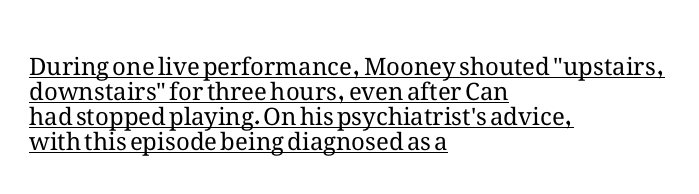
{"italic": "no", "bold": "no", "underline": "yes", "align": "left", "line_spacing": "tight", "line_spacing_ratio": 1.04, "letter_spacing": "normal", "letter_spacing_em": 0.0, "glyph_px": 24}
